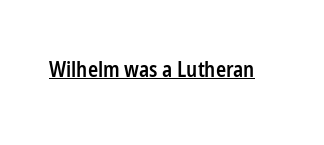
{"italic": "no", "bold": "semi", "underline": "yes", "letter_spacing": "normal", "letter_spacing_em": 0.0, "glyph_px": 21}
